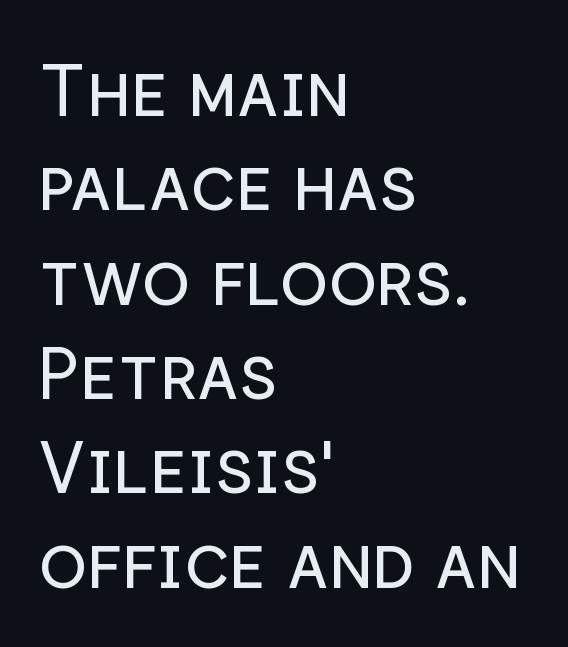
Decoration check: the copy has no underline. The face looks like a standard text weight, possibly lighter. Characters follow at the spacing the type designer built in. Line spacing here is normal. Type style note: lacks serifs.
